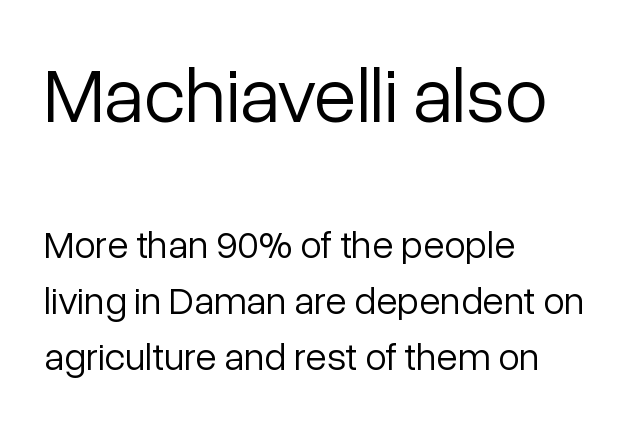
Q: Is the text bold? A: No.
Q: Is the text italic (slanted)? A: No, it is upright.
Q: Is the typeface a serif or a sans-serif typeface? A: Sans-serif.
Q: Is the text underlined? A: No.
Q: How is the paragraph aligned? A: Left-aligned.
Q: Is the spacing between letters normal or unusually wide? A: Normal.
Q: Is the spacing between lines tight, normal or loose? A: Normal.
Q: Which block of text is set in a larger size, the first (top) or the second (bottom)? A: The first (top) one.
Q: Width (condensed, normal, or wide)? A: Normal.
Q: Stroke contrast? A: Low.
Q: x-height? A: Medium.
Q: Monospaced? A: No.
